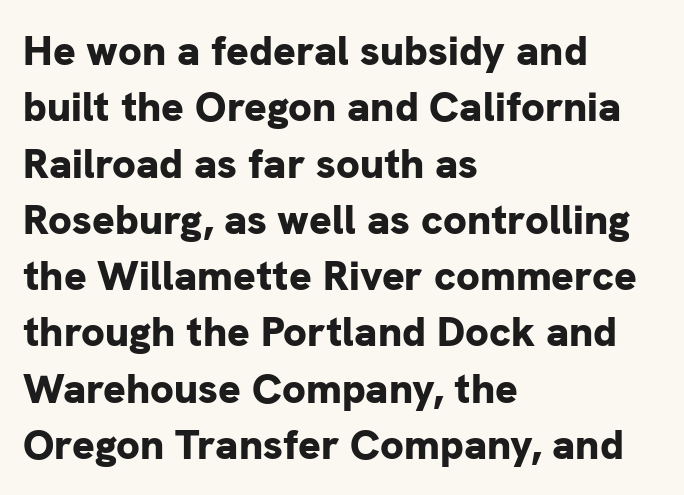
The image shows 42 px bold sans-serif type, upright; set left-aligned, normal line spacing (1.34x), normal letter spacing, not underlined; low stroke contrast and a medium x-height.
